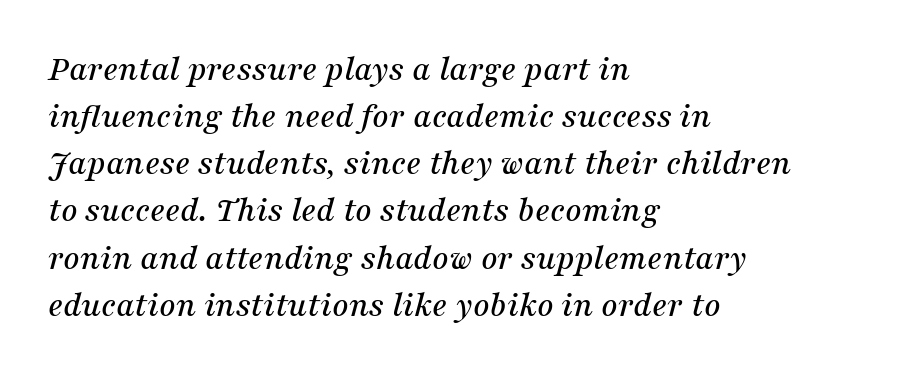
{"serif": "yes", "italic": "yes", "lean": "right", "slant_degrees": 16, "width": "normal", "stroke_contrast": "medium", "x_height": "medium", "monospaced": "no", "underline": "no", "align": "left", "line_spacing": "normal", "line_spacing_ratio": 1.31, "letter_spacing": "normal", "letter_spacing_em": 0.0, "glyph_px": 36}
